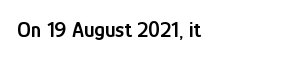
The image shows 22 px text type, upright; set left-aligned, normal letter spacing, not underlined.
